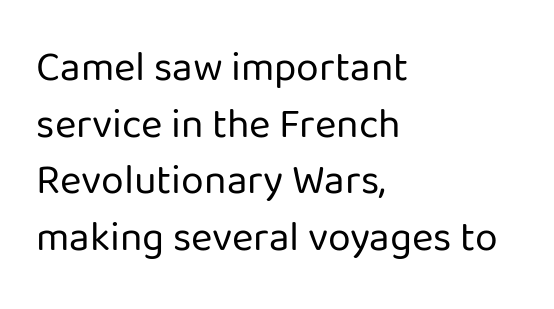
Q: Is the text bold? A: No.
Q: Is the text italic (slanted)? A: No, it is upright.
Q: Is the typeface a serif or a sans-serif typeface? A: Sans-serif.
Q: Is the text underlined? A: No.
Q: How is the paragraph aligned? A: Left-aligned.
Q: Is the spacing between letters normal or unusually wide? A: Normal.
Q: Is the spacing between lines tight, normal or loose? A: Normal.
Q: Width (condensed, normal, or wide)? A: Normal.
Q: Stroke contrast? A: Low.
Q: x-height? A: Medium.
Q: Monospaced? A: No.
